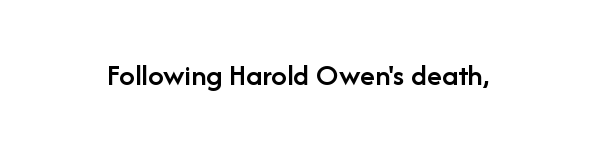
The space directly below the letters is spotless. The letters advance in unequal steps, a hallmark of proportional type. Look at the stroke-to-counter ratio: somewhat heavy, a semibold. Glyph-to-glyph distance matches everyday printed text.
